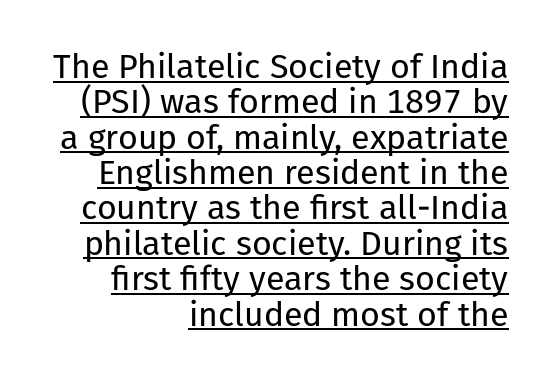
The image shows 34 px regular-weight sans-serif type, upright; set right-aligned, tight line spacing (1.04x), normal letter spacing, underlined; low stroke contrast and a medium x-height.
